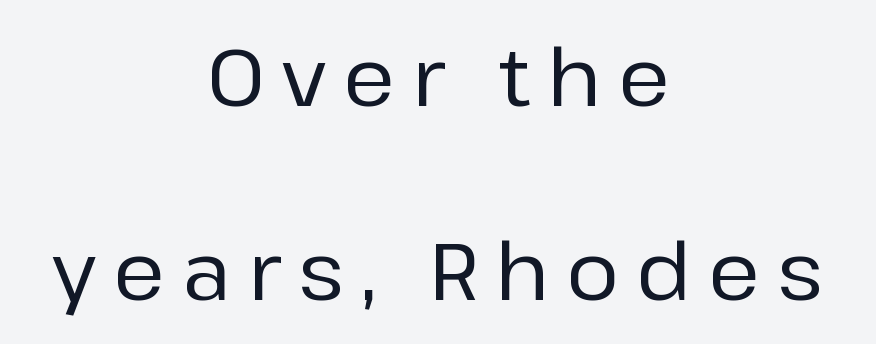
Q: Is the text italic (slanted)? A: No, it is upright.
Q: Is the typeface a serif or a sans-serif typeface? A: Sans-serif.
Q: Is the text underlined? A: No.
Q: How is the paragraph aligned? A: Centered.
Q: Is the spacing between letters normal or unusually wide? A: Unusually wide.
Q: Is the spacing between lines tight, normal or loose? A: Loose.
Q: Width (condensed, normal, or wide)? A: Normal.
Q: Stroke contrast? A: Low.
Q: x-height? A: Medium.
Q: Monospaced? A: No.
